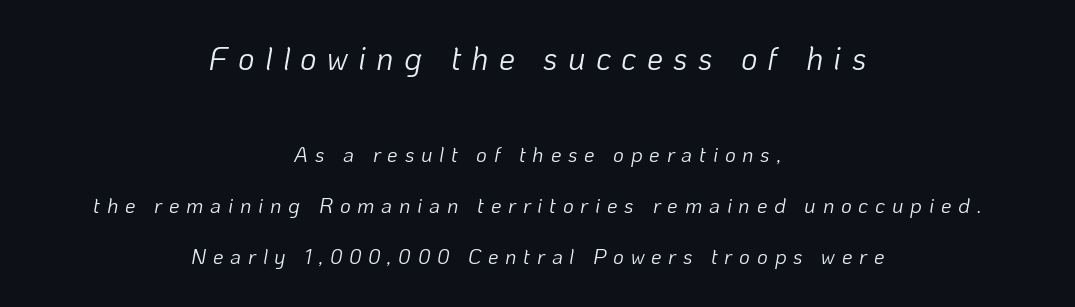
Q: Is the text bold? A: No.
Q: Is the text italic (slanted)? A: Yes, it leans right by about 10 degrees.
Q: Is the text underlined? A: No.
Q: How is the paragraph aligned? A: Centered.
Q: Is the spacing between letters normal or unusually wide? A: Unusually wide.
Q: Is the spacing between lines tight, normal or loose? A: Loose.
Q: Which block of text is set in a larger size, the first (top) or the second (bottom)? A: The first (top) one.
Q: Width (condensed, normal, or wide)? A: Normal.
Q: Stroke contrast? A: Low.
Q: x-height? A: Medium.
Q: Monospaced? A: No.
